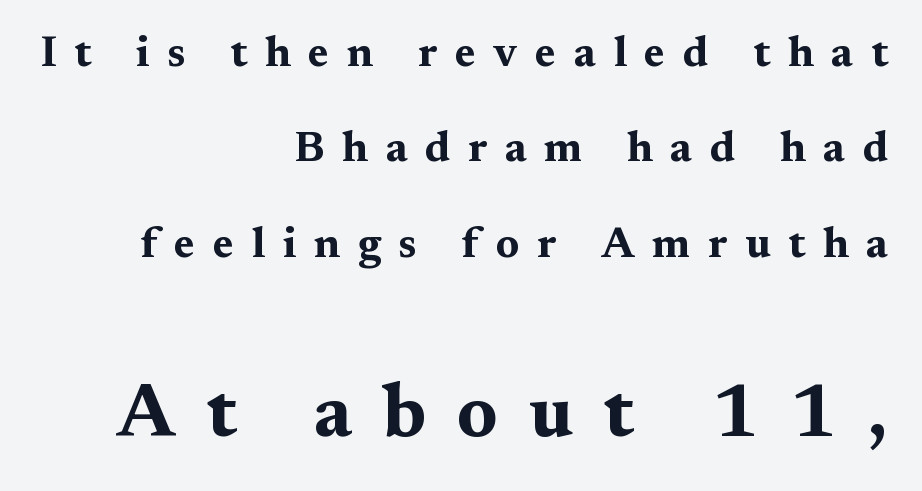
{"serif": "yes", "italic": "no", "bold": "yes", "weight": "bold", "width": "wide", "stroke_contrast": "medium", "x_height": "medium", "monospaced": "no", "underline": "no", "align": "right", "line_spacing": "loose", "line_spacing_ratio": 2.22, "letter_spacing": "wide", "letter_spacing_em": 0.41, "larger_block": "second", "size_ratio": 1.74, "glyph_px": 75}
